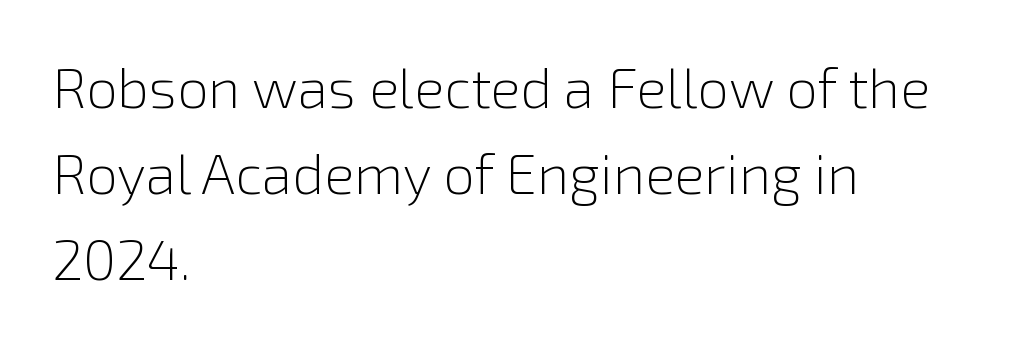
Q: Is the text bold? A: No.
Q: Is the text italic (slanted)? A: No, it is upright.
Q: Is the typeface a serif or a sans-serif typeface? A: Sans-serif.
Q: Is the text underlined? A: No.
Q: How is the paragraph aligned? A: Left-aligned.
Q: Is the spacing between letters normal or unusually wide? A: Normal.
Q: Is the spacing between lines tight, normal or loose? A: Normal.
Q: Width (condensed, normal, or wide)? A: Normal.
Q: x-height? A: Medium.
Q: Monospaced? A: No.
